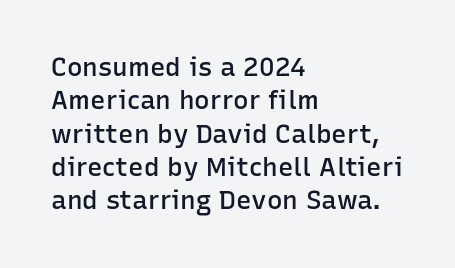
Q: Is the text bold? A: Semi-bold.
Q: Is the text italic (slanted)? A: No, it is upright.
Q: Is the text underlined? A: No.
Q: How is the paragraph aligned? A: Left-aligned.
Q: Is the spacing between letters normal or unusually wide? A: Normal.
Q: Is the spacing between lines tight, normal or loose? A: Normal.
